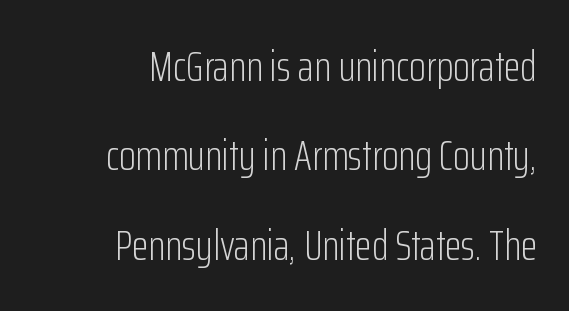
{"serif": "no", "italic": "no", "bold": "no", "weight": "light", "width": "condensed", "stroke_contrast": "low", "x_height": "medium", "monospaced": "no", "underline": "no", "align": "right", "line_spacing": "loose", "line_spacing_ratio": 2.08, "letter_spacing": "normal", "letter_spacing_em": 0.0, "glyph_px": 43}
